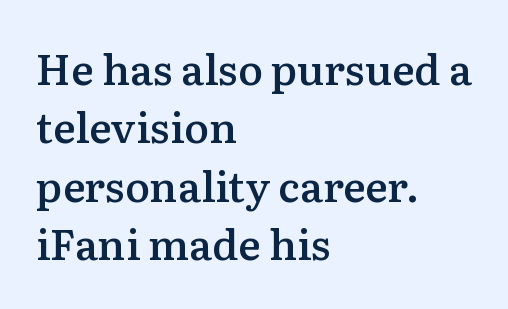
Look at the tracking — it's just the regular setting, nothing added. How heavy is the stroke? Medium-heavy — a semibold, shy of bold. The paragraph shown leans on its left margin. The face used here is proportionally spaced, like ordinary book or web type.
